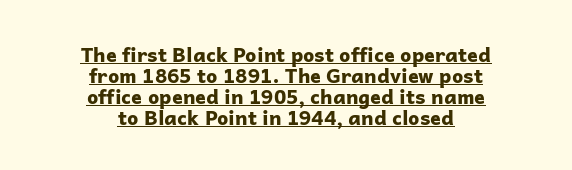
Whoever set this chose condensed vertical rhythm over breathing room. The lettering is marked with a stroke running underneath it. Every letter is thick-stroked: bold, no question. Between one letter and the next there's only the usual sliver of space. The lines in this sample share a center point and differ in where they start and stop. This is roman type, the default non-slanted kind.
